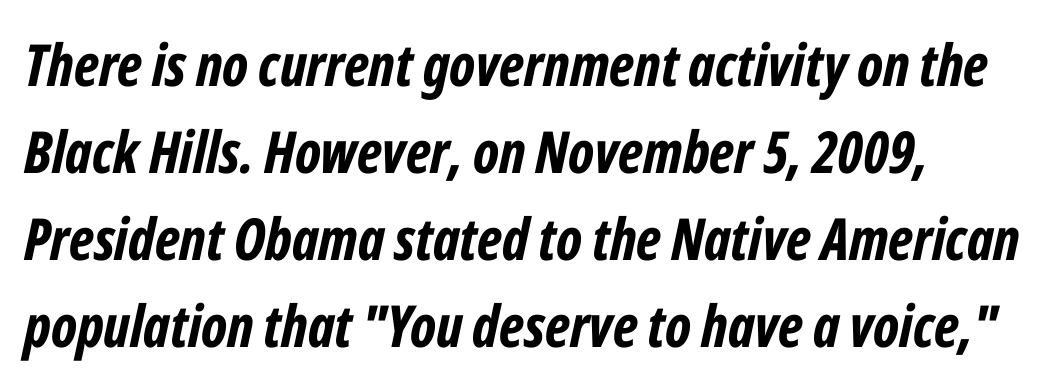
The image shows 58 px bold, condensed type, italic (leaning right); set left-aligned, normal line spacing (1.5x), normal letter spacing, not underlined; low stroke contrast and a medium x-height.
